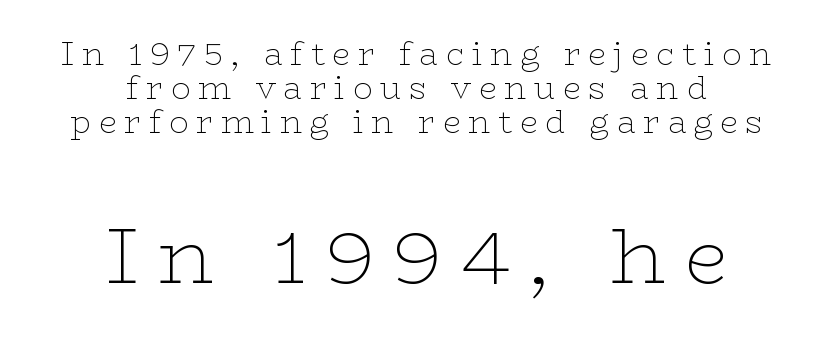
The words here are not underlined. These lines were composed using upright roman letters. The line texture is sparse and dotted thanks to wide tracking. In this sample the second text group is rendered at the bigger scale. Look at the bottom of the vertical strokes: they flare into serifs here.
